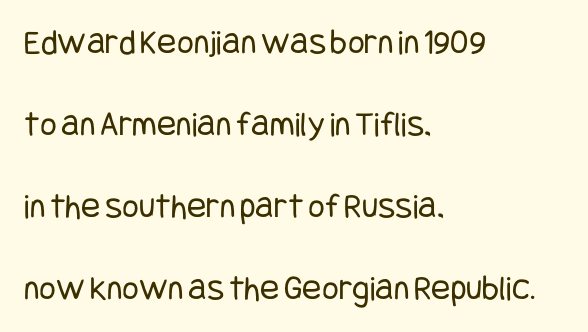
No word sits above an underline. Stroke mass is kept to a normal reading level or below. Do the letters lean? They stand straight. Tracking here is standard; glyphs follow each other at the usual distance. Rows of type keep a wide berth in the vertical direction.
